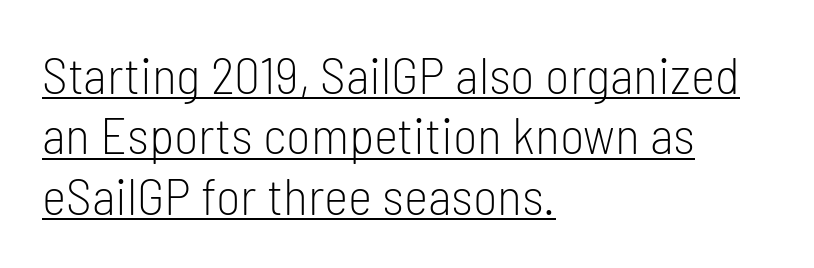
A typesetter would call this proportional, since set widths differ per character. The passage is arranged the way most books set body copy — flush left. Compared with undecorated copy, this sample adds a rule below the words. These glyphs show unthickened strokes, regular width or finer. Letter spacing: default. Serif or sans? Sans — the stroke terminals are bare.
